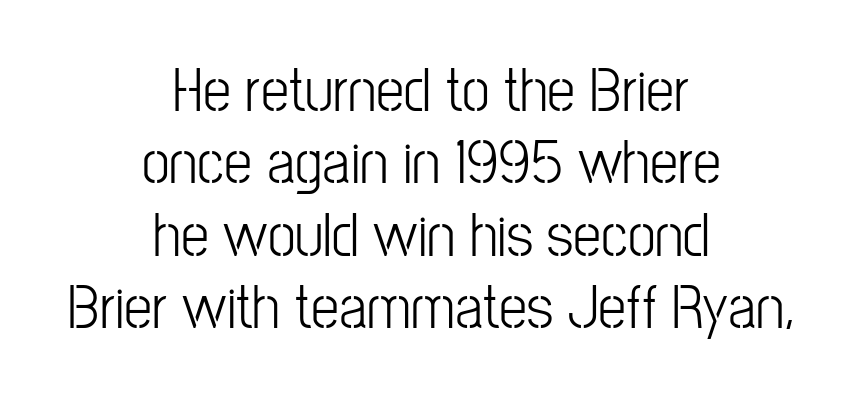
{"serif": "no", "italic": "no", "width": "condensed", "stroke_contrast": "low", "x_height": "medium", "monospaced": "no", "underline": "no", "align": "center", "line_spacing": "tight", "line_spacing_ratio": 1.15, "letter_spacing": "normal", "letter_spacing_em": 0.0, "glyph_px": 63}
